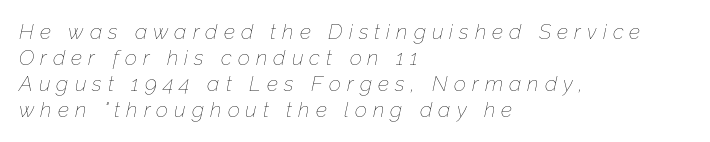
The passage shown is not bold in any degree. Bare-footed words on every line. Display-style spreading of the glyphs; the letterfit is very open. Where is the straight margin? On the left.
